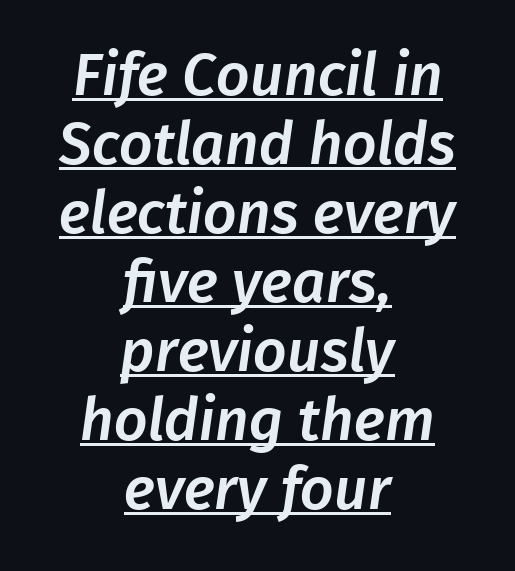
Q: Is the typeface a serif or a sans-serif typeface? A: Sans-serif.
Q: Is the text underlined? A: Yes.
Q: How is the paragraph aligned? A: Centered.
Q: Is the spacing between letters normal or unusually wide? A: Normal.
Q: Width (condensed, normal, or wide)? A: Normal.
Q: Stroke contrast? A: Low.
Q: x-height? A: Medium.
Q: Monospaced? A: No.
